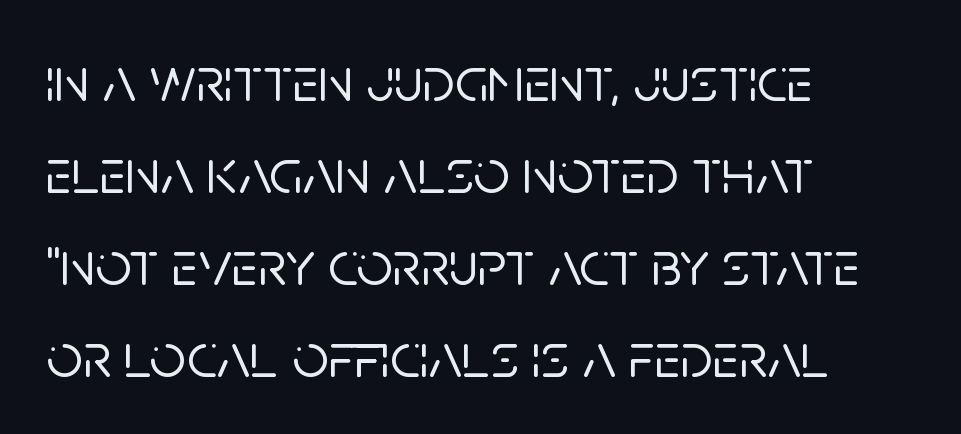
The image shows 64 px sans-serif type, upright; set left-aligned, normal line spacing (1.44x), normal letter spacing, not underlined; low stroke contrast and a large x-height.
